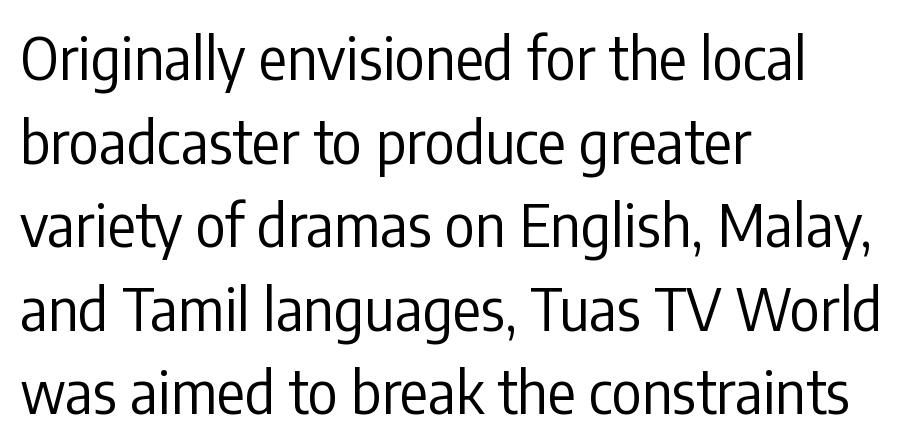
{"serif": "no", "italic": "no", "bold": "no", "weight": "regular", "width": "condensed", "stroke_contrast": "low", "x_height": "medium", "monospaced": "no", "underline": "no", "align": "left", "line_spacing": "normal", "line_spacing_ratio": 1.44, "letter_spacing": "normal", "letter_spacing_em": 0.0, "glyph_px": 58}
